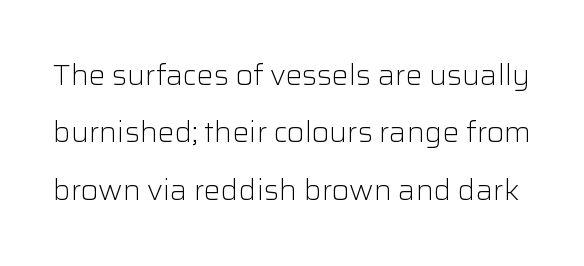
The image shows 28 px light sans-serif type, upright; set loose line spacing (2.05x), normal letter spacing, not underlined; low stroke contrast and a medium x-height.
